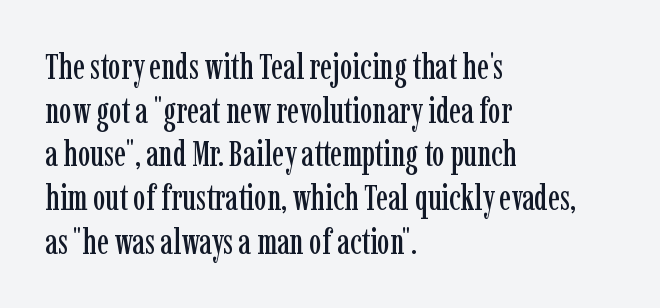
Tracking here is standard; glyphs follow each other at the usual distance. Is there any slant? The stems are plumb. Descenders hang freely into open space. The letters advance in unequal steps, a hallmark of proportional type.
